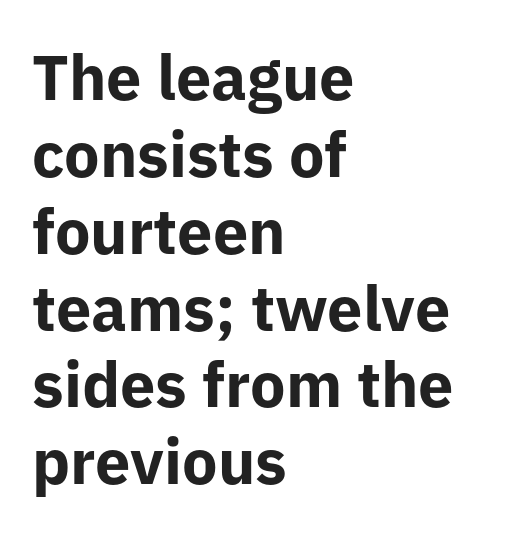
This is sans-serif lettering, the kind often seen on screens and signage. Left-aligned paragraph, ragged on the right. Posture: straight, roman, zero tilt. The letters advance in unequal steps, a hallmark of proportional type. Compared with typical body copy, the letter spacing here is the same. Anything drawn beneath the words? Only blank space.
